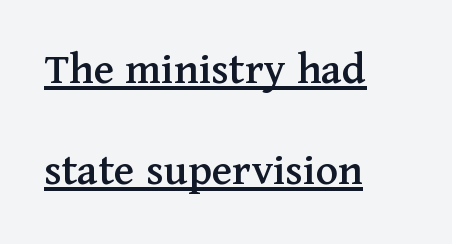
{"serif": "yes", "italic": "no", "width": "normal", "stroke_contrast": "medium", "x_height": "medium", "monospaced": "no", "underline": "yes", "align": "left", "line_spacing": "loose", "line_spacing_ratio": 2.15, "letter_spacing": "normal", "letter_spacing_em": 0.0, "glyph_px": 47}
